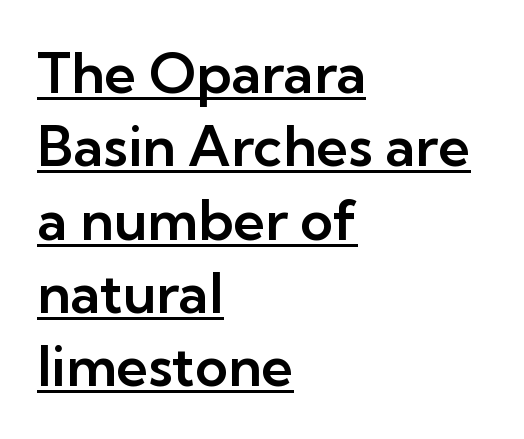
Q: Is the text italic (slanted)? A: No, it is upright.
Q: Is the typeface a serif or a sans-serif typeface? A: Sans-serif.
Q: Is the text underlined? A: Yes.
Q: How is the paragraph aligned? A: Left-aligned.
Q: Is the spacing between letters normal or unusually wide? A: Normal.
Q: Is the spacing between lines tight, normal or loose? A: Normal.
Q: Width (condensed, normal, or wide)? A: Normal.
Q: Stroke contrast? A: Low.
Q: x-height? A: Medium.
Q: Monospaced? A: No.
